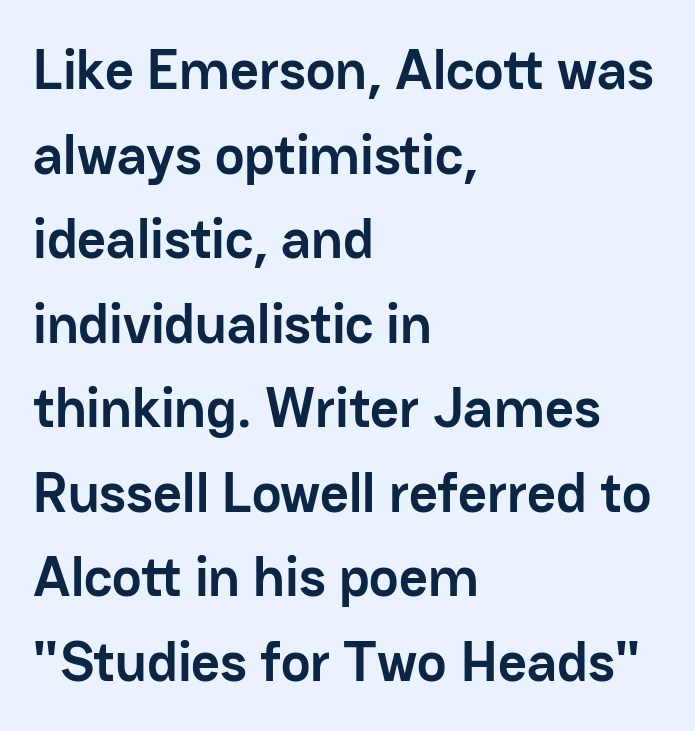
{"serif": "no", "italic": "no", "bold": "yes", "weight": "semibold", "width": "normal", "stroke_contrast": "low", "x_height": "medium", "monospaced": "no", "underline": "no", "align": "left", "line_spacing": "normal", "line_spacing_ratio": 1.51, "letter_spacing": "normal", "letter_spacing_em": 0.0, "glyph_px": 56}
